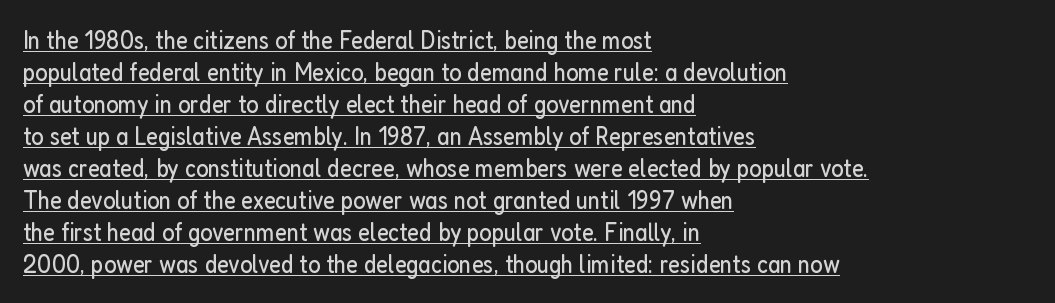
{"italic": "no", "bold": "no", "underline": "yes", "align": "left", "line_spacing_ratio": 1.23, "letter_spacing": "normal", "letter_spacing_em": 0.0, "glyph_px": 26}
